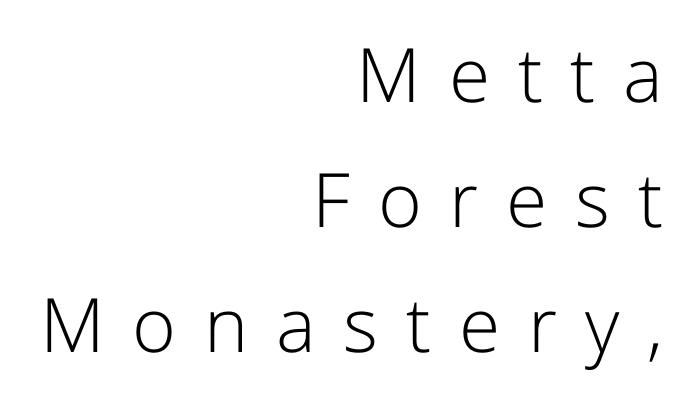
{"serif": "no", "italic": "no", "bold": "no", "weight": "light", "width": "normal", "stroke_contrast": "low", "x_height": "medium", "monospaced": "no", "underline": "no", "align": "right", "line_spacing": "normal", "line_spacing_ratio": 1.67, "letter_spacing": "wide", "letter_spacing_em": 0.37, "glyph_px": 75}
